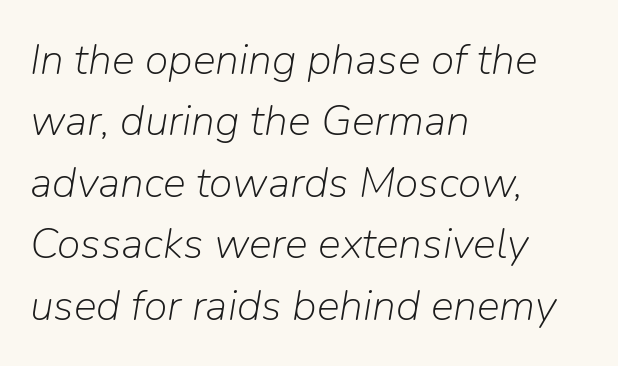
You could not count columns in this text — the font is proportionally spaced. The gap between lines stays unmarked. The font sits on the lighter half of the weight spectrum, regular included. Looking at the ascenders, they clearly lean. Does extra space separate the letters? No, they use regular spacing. The compositor pushed each line to the left boundary.
